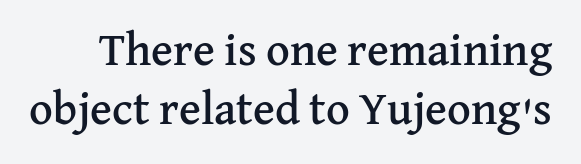
Do the characters align in a grid? No, the font is proportional. These lines were composed using upright roman letters. The foot of each line stays bare and open. The letterforms sit shoulder to shoulder at normal distance. Is this a sans? No — the strokes have serifs.
